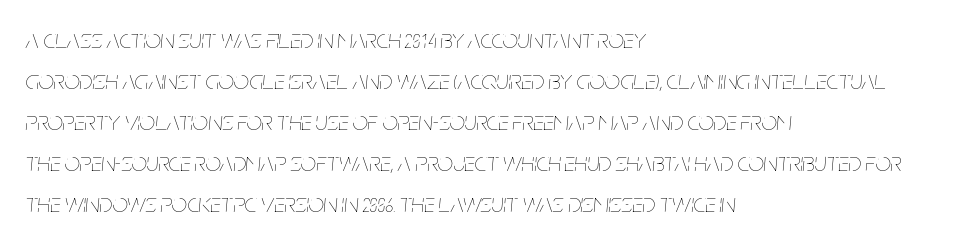
The image shows 27 px text type, italic (leaning right); set left-aligned, normal line spacing (1.52x), normal letter spacing, not underlined.
